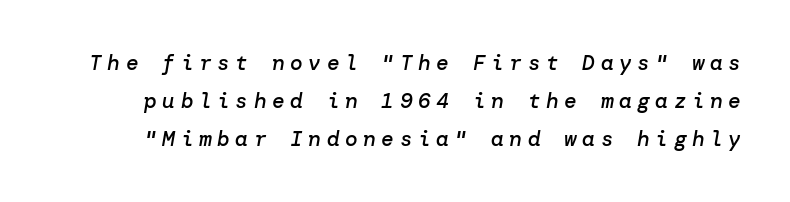
{"italic": "yes", "lean": "right", "slant_degrees": 10, "bold": "semi", "underline": "no", "line_spacing_ratio": 1.8, "letter_spacing": "wide", "letter_spacing_em": 0.27, "glyph_px": 21}
